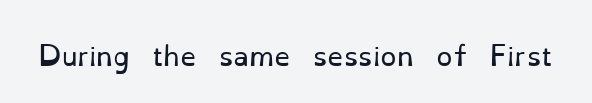
Q: Is the text bold? A: No.
Q: Is the text italic (slanted)? A: No, it is upright.
Q: Is the text underlined? A: No.
Q: Is the spacing between letters normal or unusually wide? A: Normal.
